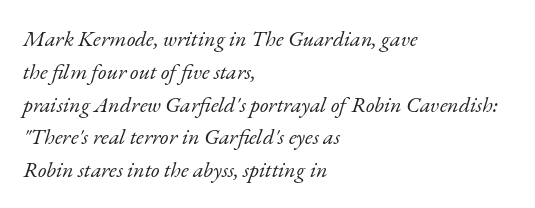
The image shows 22 px text type, italic (leaning right); set left-aligned, normal line spacing (1.49x), normal letter spacing, not underlined.
